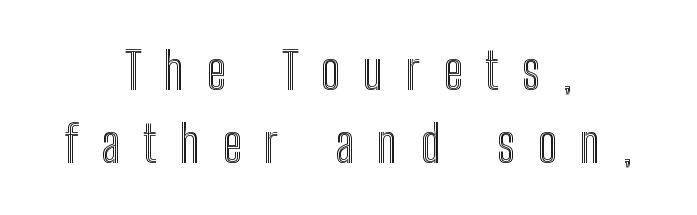
Do the characters align in a grid? No, the font is proportional. Caption: multi-line text, centered on the measure. There is plenty of visible air inserted between adjacent glyphs. Descenders are the only things crossing below the line. One glance says typical: line gaps are just what's usual.
